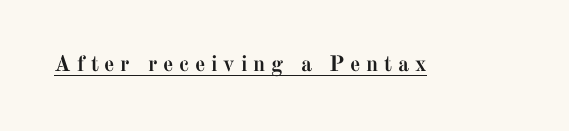
The letters stand straight up with perfectly vertical stems. Check the space under the baseline: a stroke is drawn there. The letterforms stand isolated, each surrounded by extra space. This is heavy type, rendered in bold.
